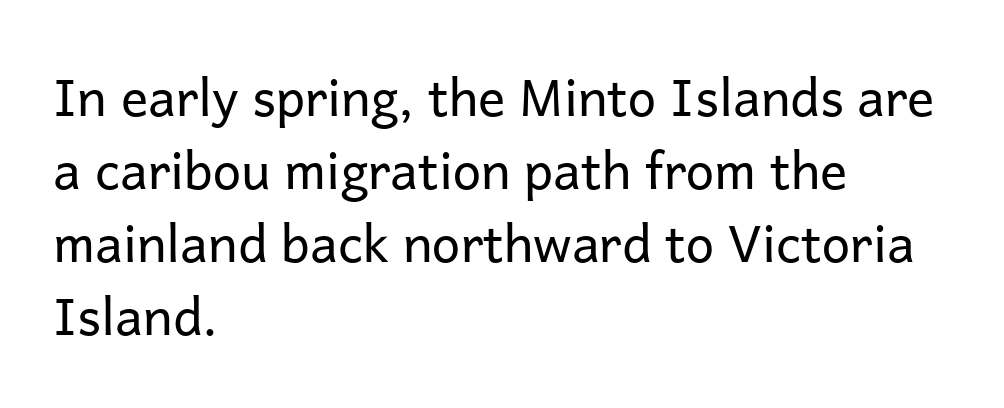
{"serif": "no", "italic": "no", "bold": "no", "weight": "regular", "width": "normal", "stroke_contrast": "low", "x_height": "medium", "monospaced": "no", "underline": "no", "align": "left", "line_spacing": "normal", "line_spacing_ratio": 1.43, "letter_spacing": "normal", "letter_spacing_em": 0.0, "glyph_px": 51}
